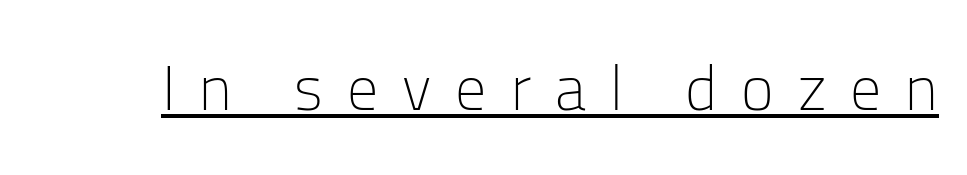
Q: Is the text bold? A: No.
Q: Is the text italic (slanted)? A: No, it is upright.
Q: Is the typeface a serif or a sans-serif typeface? A: Sans-serif.
Q: Is the text underlined? A: Yes.
Q: Is the spacing between letters normal or unusually wide? A: Unusually wide.
Q: Width (condensed, normal, or wide)? A: Normal.
Q: Stroke contrast? A: Low.
Q: x-height? A: Medium.
Q: Monospaced? A: No.
